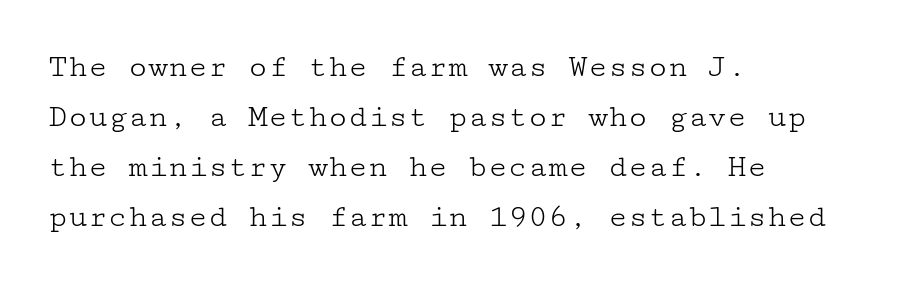
Q: Is the text bold? A: No.
Q: Is the text italic (slanted)? A: No, it is upright.
Q: Is the typeface a serif or a sans-serif typeface? A: Serif.
Q: Is the text underlined? A: No.
Q: How is the paragraph aligned? A: Left-aligned.
Q: Is the spacing between letters normal or unusually wide? A: Normal.
Q: Is the spacing between lines tight, normal or loose? A: Normal.
Q: Width (condensed, normal, or wide)? A: Wide.
Q: Stroke contrast? A: Low.
Q: x-height? A: Medium.
